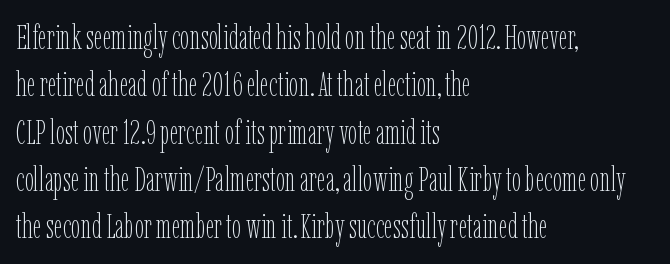
Q: Is the text bold? A: No.
Q: Is the text italic (slanted)? A: No, it is upright.
Q: Is the text underlined? A: No.
Q: How is the paragraph aligned? A: Left-aligned.
Q: Is the spacing between letters normal or unusually wide? A: Normal.
Q: Is the spacing between lines tight, normal or loose? A: Normal.
Q: Width (condensed, normal, or wide)? A: Condensed.
Q: Stroke contrast? A: Low.
Q: x-height? A: Medium.
Q: Monospaced? A: No.
